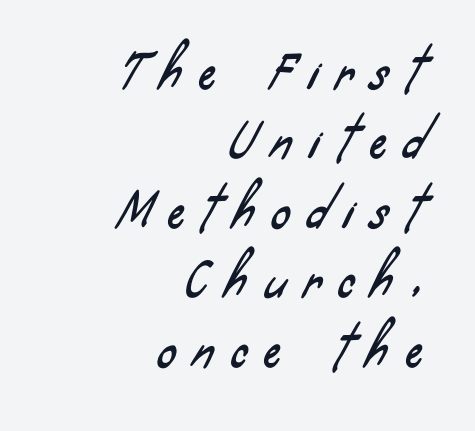
Q: Is the typeface a serif or a sans-serif typeface? A: Sans-serif.
Q: Is the text underlined? A: No.
Q: How is the paragraph aligned? A: Right-aligned.
Q: Is the spacing between letters normal or unusually wide? A: Unusually wide.
Q: Is the spacing between lines tight, normal or loose? A: Normal.
Q: Width (condensed, normal, or wide)? A: Condensed.
Q: Stroke contrast? A: Low.
Q: x-height? A: Small.
Q: Monospaced? A: No.
